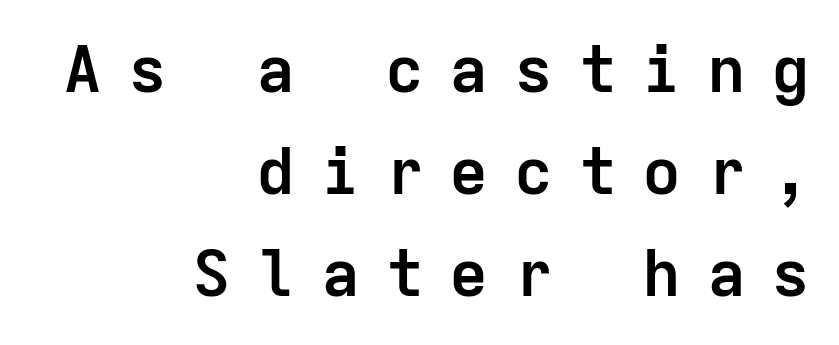
The typesetting leans heavy: a genuine bold. Short note: letters widely spaced. Reading down the block, your eye finds every line finishing at a fixed right position. Evenly set lines give the paragraph a standard silhouette. This sample uses an upright cut, with every glyph sitting square on the baseline. A bare baseline throughout the passage.
